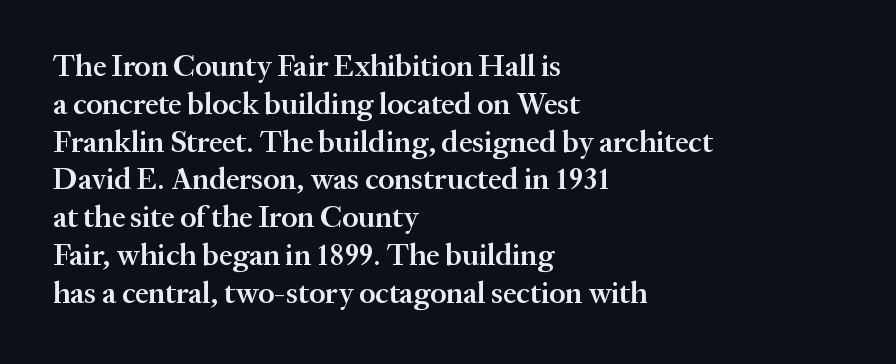
{"serif": "yes", "italic": "no", "bold": "semi", "weight": "semibold", "width": "normal", "stroke_contrast": "medium", "x_height": "medium", "monospaced": "no", "underline": "no", "align": "left", "line_spacing": "normal", "line_spacing_ratio": 1.26, "letter_spacing": "normal", "letter_spacing_em": 0.0, "glyph_px": 30}
